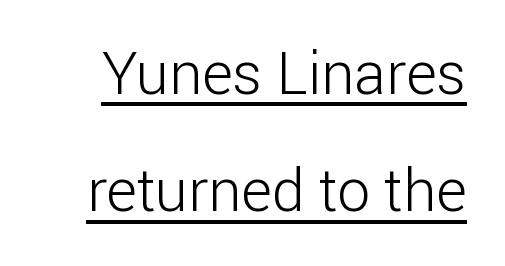
Stroke terminals: plain, sans-serif. Compared with typical body copy, the letter spacing here is the same. What decoration does the sample have? An underline. Quick note: not italic, upright. Stems here are at most as thick as an everyday book face.
